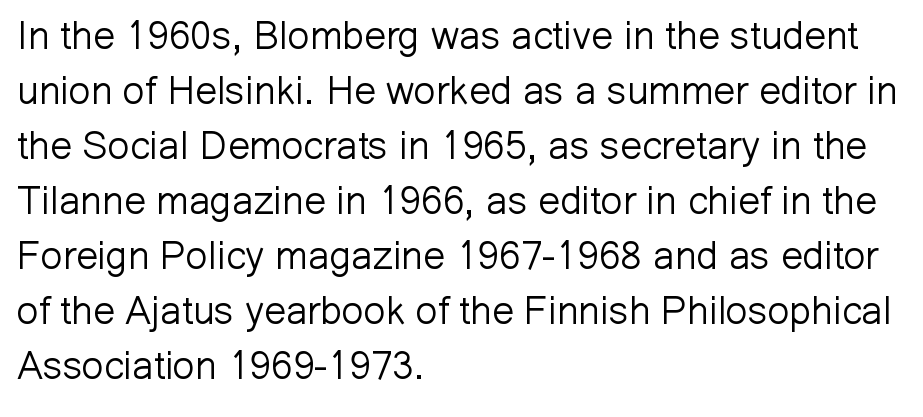
Q: Is the text bold? A: No.
Q: Is the text italic (slanted)? A: No, it is upright.
Q: Is the typeface a serif or a sans-serif typeface? A: Sans-serif.
Q: Is the text underlined? A: No.
Q: How is the paragraph aligned? A: Left-aligned.
Q: Is the spacing between letters normal or unusually wide? A: Normal.
Q: Is the spacing between lines tight, normal or loose? A: Normal.
Q: Width (condensed, normal, or wide)? A: Normal.
Q: Stroke contrast? A: Low.
Q: x-height? A: Medium.
Q: Monospaced? A: No.
